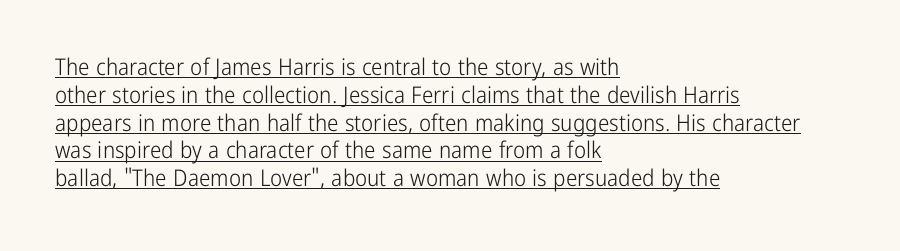
The image shows 23 px text type, upright; set left-aligned, line spacing 1.21x, normal letter spacing, underlined.
